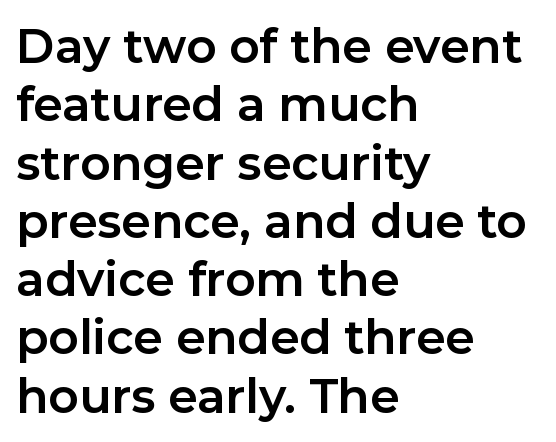
Q: Is the text bold? A: Yes.
Q: Is the text italic (slanted)? A: No, it is upright.
Q: Is the typeface a serif or a sans-serif typeface? A: Sans-serif.
Q: Is the text underlined? A: No.
Q: How is the paragraph aligned? A: Left-aligned.
Q: Is the spacing between letters normal or unusually wide? A: Normal.
Q: Width (condensed, normal, or wide)? A: Normal.
Q: Stroke contrast? A: Low.
Q: x-height? A: Medium.
Q: Monospaced? A: No.
